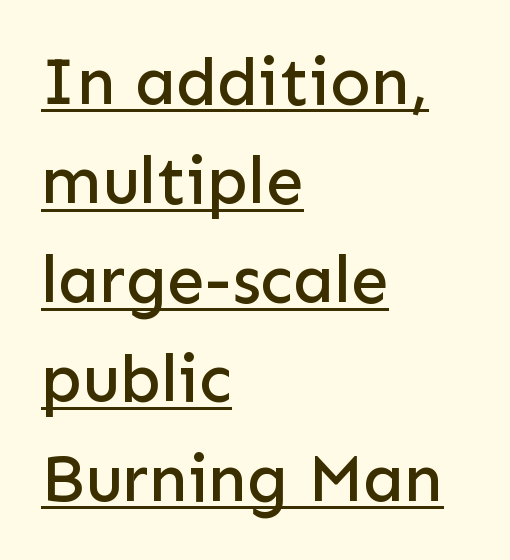
{"serif": "no", "italic": "no", "width": "normal", "stroke_contrast": "low", "x_height": "medium", "monospaced": "no", "underline": "yes", "align": "left", "line_spacing": "normal", "line_spacing_ratio": 1.48, "letter_spacing": "normal", "letter_spacing_em": 0.0, "glyph_px": 67}
